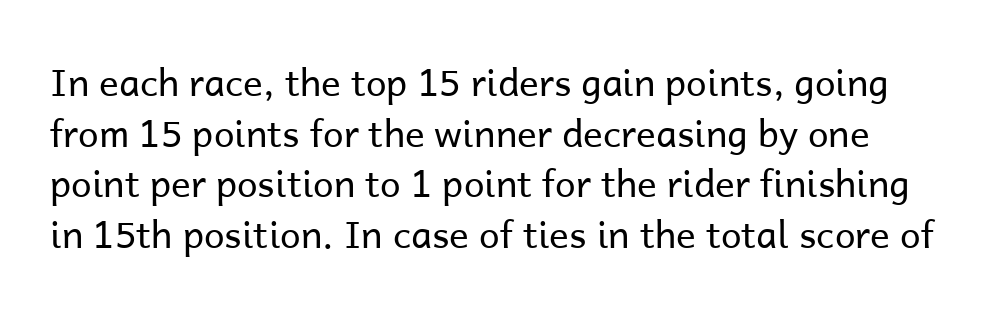
Q: Is the text bold? A: No.
Q: Is the text italic (slanted)? A: No, it is upright.
Q: Is the typeface a serif or a sans-serif typeface? A: Sans-serif.
Q: Is the text underlined? A: No.
Q: Is the spacing between letters normal or unusually wide? A: Normal.
Q: Is the spacing between lines tight, normal or loose? A: Normal.
Q: Width (condensed, normal, or wide)? A: Normal.
Q: Stroke contrast? A: Low.
Q: x-height? A: Medium.
Q: Monospaced? A: No.
